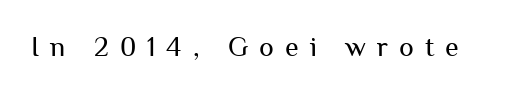
The image shows 28 px regular-weight sans-serif type, upright; set unusually wide letter spacing (+0.39 em), not underlined; medium stroke contrast and a medium x-height.
